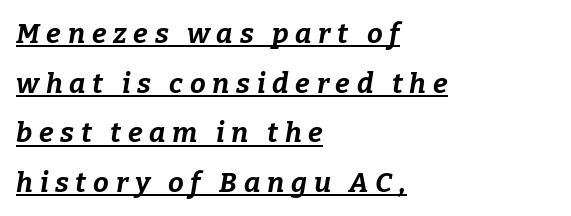
Glance below the letters and you will spot a drawn line. Reading down the block, your eye returns to a fixed left position each line. Does the lettering tilt? It does — this is italic. Spacing verdict: proportional, widths tailored to each character. Typesetter's note: full bold, strokes at maximum text heaviness.
